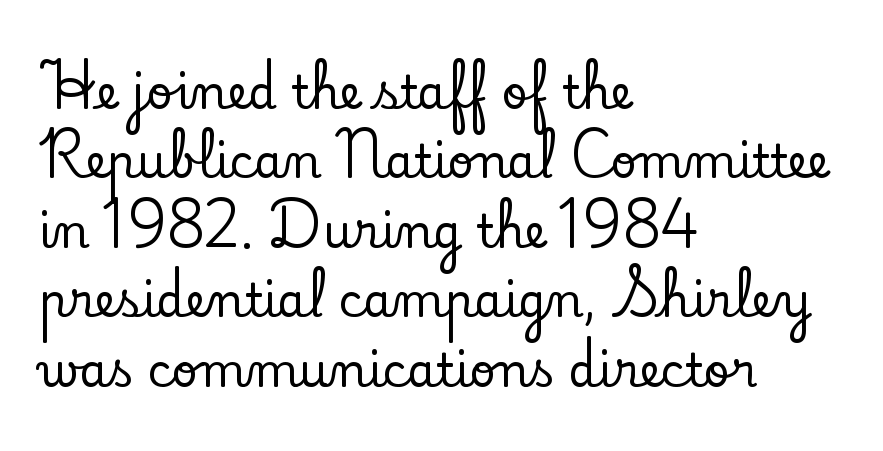
Q: Is the text italic (slanted)? A: No, it is upright.
Q: Is the typeface a serif or a sans-serif typeface? A: Serif.
Q: Is the text underlined? A: No.
Q: How is the paragraph aligned? A: Left-aligned.
Q: Is the spacing between letters normal or unusually wide? A: Normal.
Q: Is the spacing between lines tight, normal or loose? A: Normal.
Q: Width (condensed, normal, or wide)? A: Normal.
Q: Stroke contrast? A: Low.
Q: x-height? A: Small.
Q: Monospaced? A: No.
